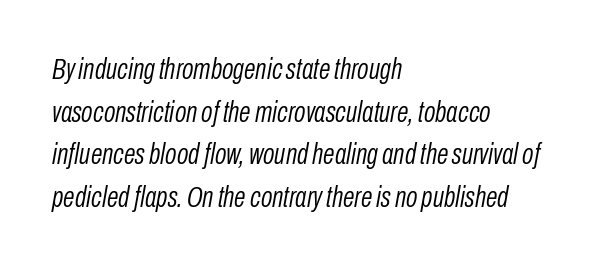
{"italic": "yes", "lean": "right", "slant_degrees": 10, "bold": "no", "weight": "light", "width": "condensed", "stroke_contrast": "low", "x_height": "medium", "monospaced": "no", "underline": "no", "align": "left", "line_spacing": "normal", "line_spacing_ratio": 1.42, "letter_spacing": "normal", "letter_spacing_em": 0.0, "glyph_px": 30}
